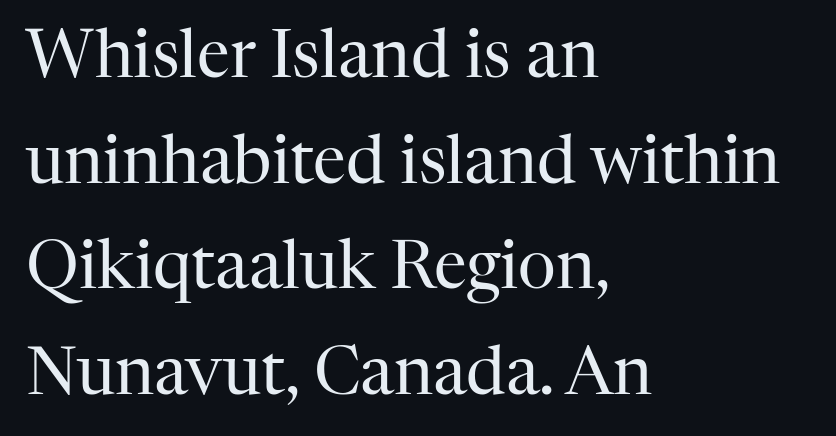
Q: Is the text bold? A: No.
Q: Is the text italic (slanted)? A: No, it is upright.
Q: Is the typeface a serif or a sans-serif typeface? A: Serif.
Q: Is the text underlined? A: No.
Q: How is the paragraph aligned? A: Left-aligned.
Q: Is the spacing between letters normal or unusually wide? A: Normal.
Q: Is the spacing between lines tight, normal or loose? A: Normal.
Q: Width (condensed, normal, or wide)? A: Normal.
Q: Stroke contrast? A: High.
Q: x-height? A: Medium.
Q: Monospaced? A: No.
